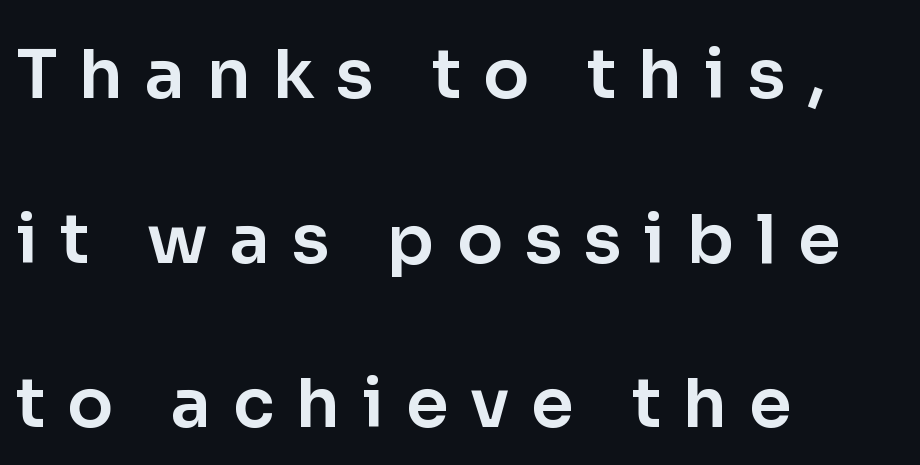
{"serif": "no", "italic": "no", "width": "normal", "stroke_contrast": "low", "x_height": "medium", "monospaced": "no", "underline": "no", "align": "left", "line_spacing": "loose", "line_spacing_ratio": 2.42, "letter_spacing": "wide", "letter_spacing_em": 0.32, "glyph_px": 68}
